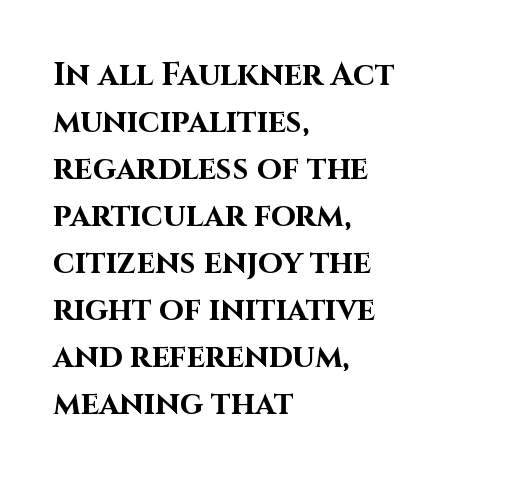
The image shows 32 px bold sans-serif type, upright; set left-aligned, normal line spacing (1.47x), normal letter spacing, not underlined; high stroke contrast and a large x-height.
